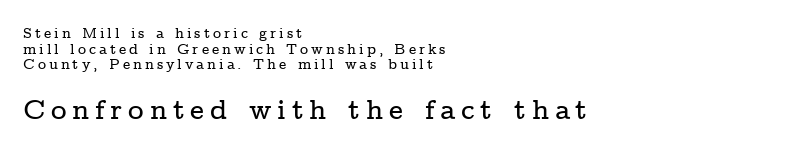
Q: Is the text italic (slanted)? A: No, it is upright.
Q: Is the text underlined? A: No.
Q: How is the paragraph aligned? A: Left-aligned.
Q: Is the spacing between letters normal or unusually wide? A: Unusually wide.
Q: Is the spacing between lines tight, normal or loose? A: Tight.
Q: Which block of text is set in a larger size, the first (top) or the second (bottom)? A: The second (bottom) one.
